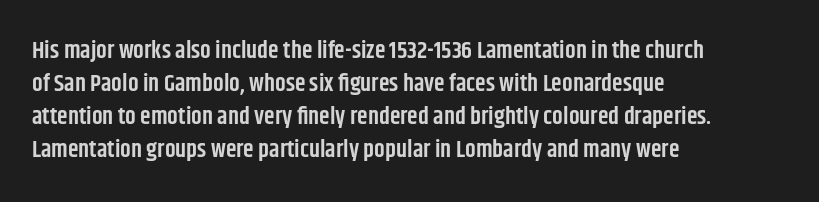
{"italic": "no", "bold": "semi", "underline": "no", "align": "left", "line_spacing": "normal", "line_spacing_ratio": 1.38, "letter_spacing": "normal", "letter_spacing_em": 0.0, "glyph_px": 24}
